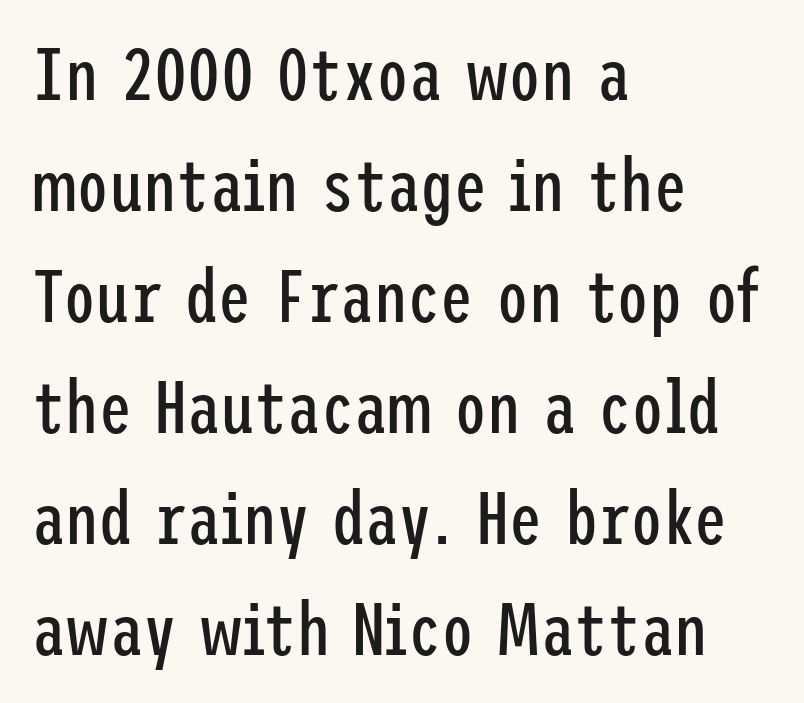
The image shows 74 px regular-weight, condensed sans-serif type, upright; set left-aligned, normal line spacing (1.5x), normal letter spacing, not underlined; low stroke contrast and a medium x-height.
